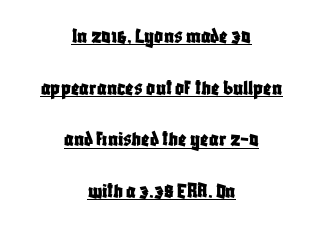
Q: Is the text italic (slanted)? A: No, it is upright.
Q: Is the text underlined? A: Yes.
Q: How is the paragraph aligned? A: Centered.
Q: Is the spacing between letters normal or unusually wide? A: Normal.
Q: Is the spacing between lines tight, normal or loose? A: Loose.
